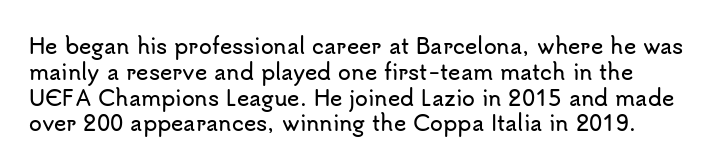
The image shows 21 px text type, upright; set line spacing 1.23x, normal letter spacing, not underlined.
